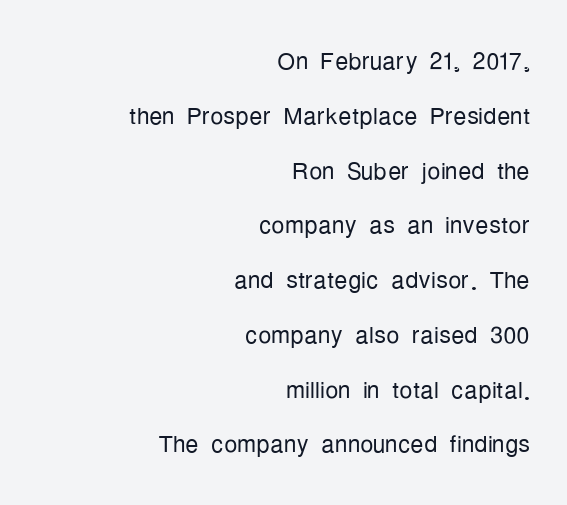
In terms of posture, this sample is upright. Proportional: the letters do not fall into vertical columns. Where is the straight margin? On the right. The letterforms sit at book weight or below.
